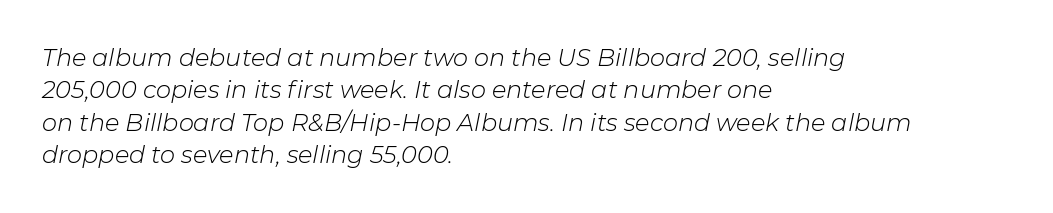
Q: Is the text bold? A: No.
Q: Is the text italic (slanted)? A: Yes, it leans right by about 11 degrees.
Q: Is the text underlined? A: No.
Q: How is the paragraph aligned? A: Left-aligned.
Q: Is the spacing between letters normal or unusually wide? A: Normal.
Q: Is the spacing between lines tight, normal or loose? A: Normal.
